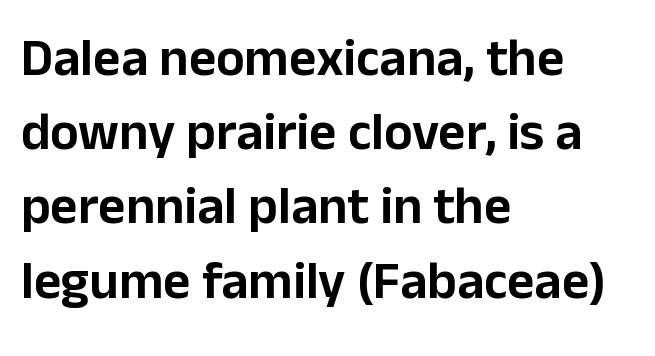
{"serif": "no", "italic": "no", "width": "normal", "stroke_contrast": "low", "x_height": "medium", "monospaced": "no", "underline": "no", "align": "left", "line_spacing": "normal", "line_spacing_ratio": 1.4, "letter_spacing": "normal", "letter_spacing_em": 0.0, "glyph_px": 53}
